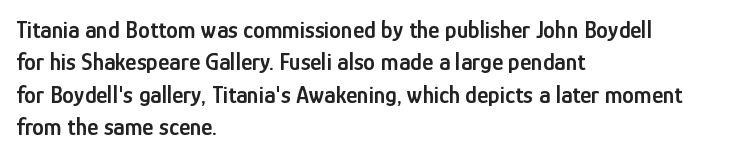
Q: Is the text bold? A: Semi-bold.
Q: Is the text italic (slanted)? A: No, it is upright.
Q: Is the text underlined? A: No.
Q: How is the paragraph aligned? A: Left-aligned.
Q: Is the spacing between letters normal or unusually wide? A: Normal.
Q: Is the spacing between lines tight, normal or loose? A: Normal.
